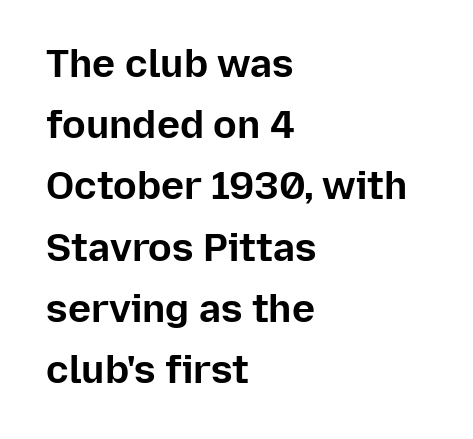
{"serif": "no", "italic": "no", "bold": "yes", "weight": "bold", "width": "normal", "stroke_contrast": "low", "x_height": "medium", "monospaced": "no", "underline": "no", "align": "left", "line_spacing": "normal", "line_spacing_ratio": 1.57, "letter_spacing": "normal", "letter_spacing_em": 0.0, "glyph_px": 39}
